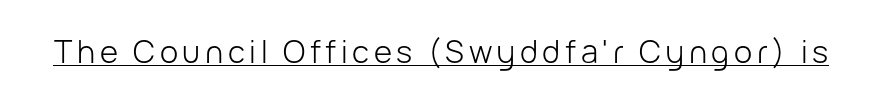
A continuous stroke trails under the words, as in a hyperlink. Each letter's strokes conclude bluntly, with no projecting serifs. Designer's note — italics off, roman on. Counters stay open thanks to moderate or lighter strokes. This sample has the flowing, uneven cadence of proportional lettering.
